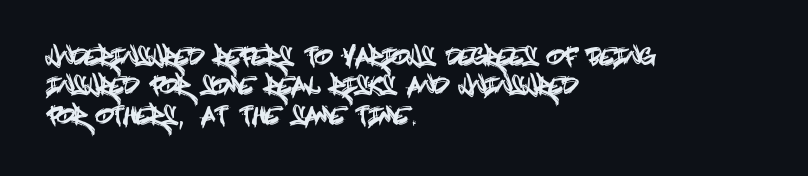
{"underline": "no", "align": "left", "line_spacing": "normal", "line_spacing_ratio": 1.28, "letter_spacing": "normal", "letter_spacing_em": 0.0, "glyph_px": 23}
